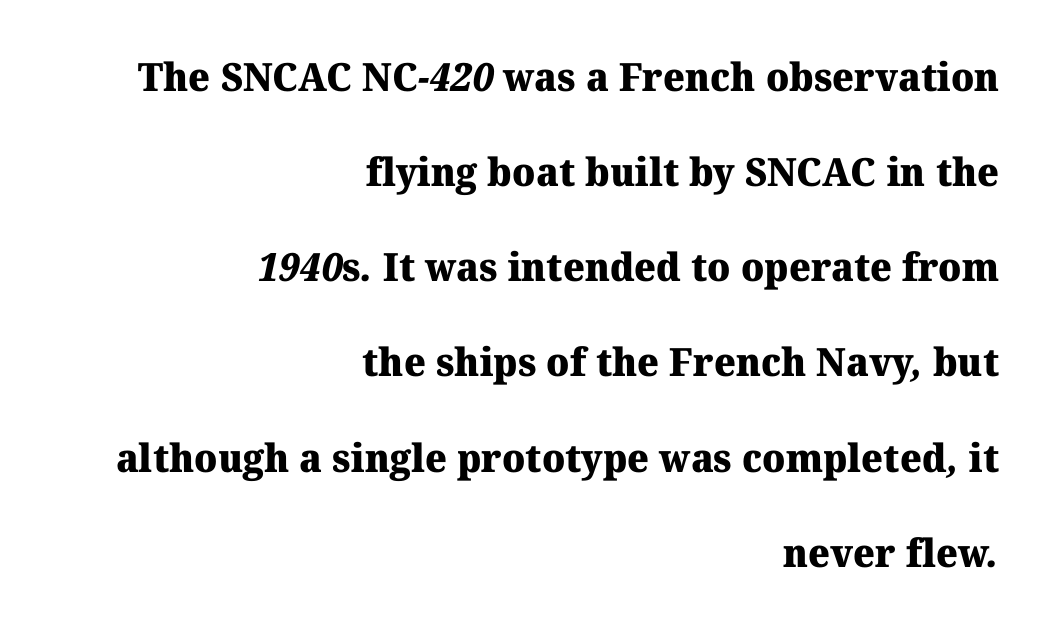
You could not count columns in this text — the font is proportionally spaced. The glyphs are unaccompanied by any horizontal stroke below them. The passage shown has conventional tracking throughout. The lines are quadded right.
